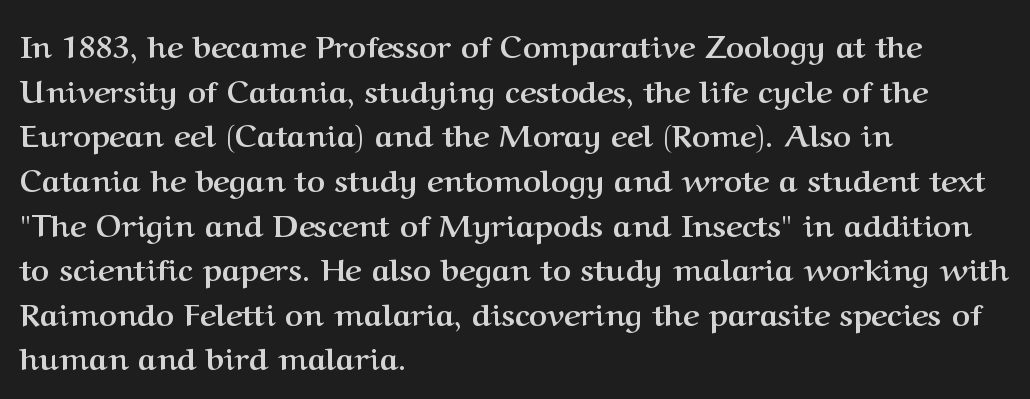
{"serif": "yes", "italic": "no", "bold": "yes", "weight": "semibold", "width": "normal", "stroke_contrast": "medium", "x_height": "medium", "monospaced": "no", "underline": "no", "align": "left", "line_spacing": "normal", "line_spacing_ratio": 1.44, "letter_spacing": "normal", "letter_spacing_em": 0.0, "glyph_px": 31}
